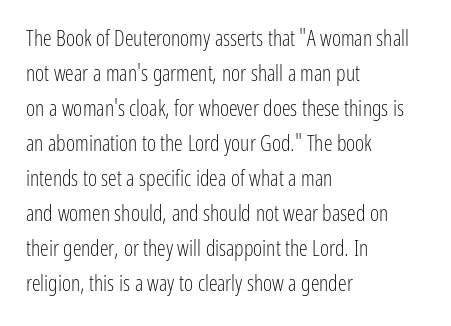
Every stem runs plumb, perpendicular to the baseline. Ink coverage per letter is moderate at most. Does extra space separate the letters? No, they use regular spacing. Line starts are locked; line ends wander. If you measured baseline to baseline, you'd find a middling distance.
